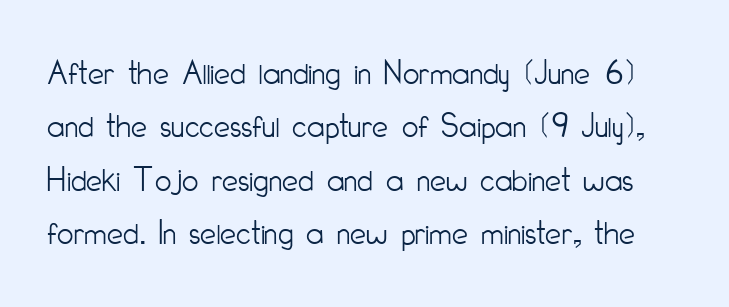
The image shows 36 px light, condensed sans-serif type, upright; set normal line spacing (1.48x), normal letter spacing, not underlined; low stroke contrast and a small x-height.
